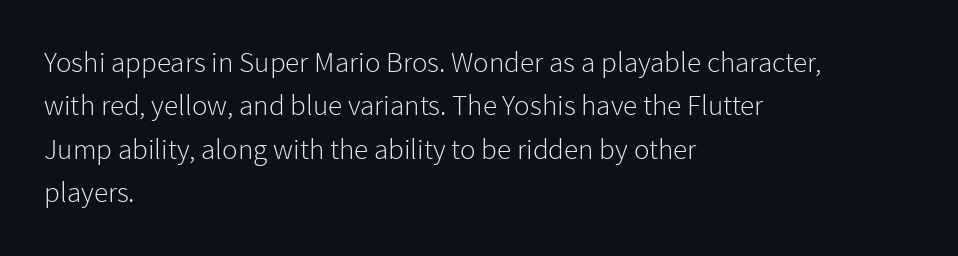
The image shows 29 px light sans-serif type, upright; set left-aligned, normal line spacing (1.5x), normal letter spacing, not underlined; low stroke contrast and a medium x-height.
